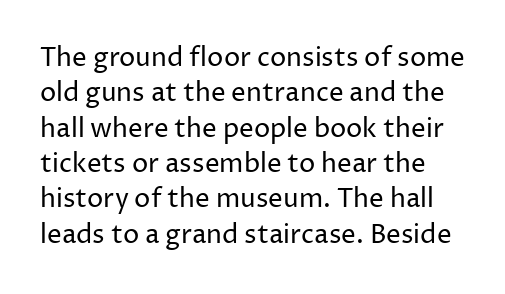
The image shows 26 px text type, upright; set normal line spacing (1.36x), normal letter spacing, not underlined.
